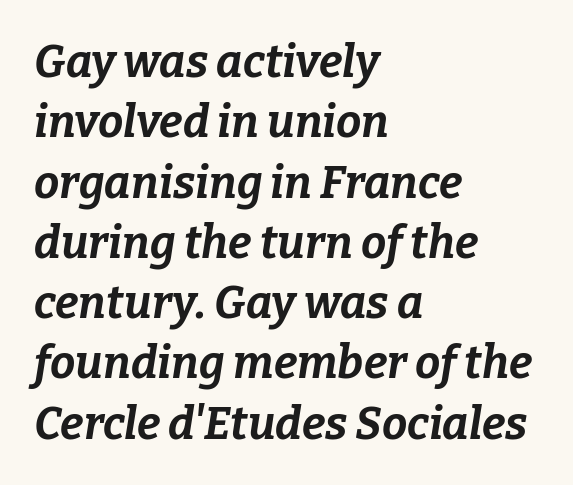
Q: Is the text bold? A: Yes.
Q: Is the text italic (slanted)? A: Yes, it leans right by about 9 degrees.
Q: Is the text underlined? A: No.
Q: How is the paragraph aligned? A: Left-aligned.
Q: Is the spacing between letters normal or unusually wide? A: Normal.
Q: Is the spacing between lines tight, normal or loose? A: Normal.
Q: Width (condensed, normal, or wide)? A: Normal.
Q: Stroke contrast? A: Low.
Q: x-height? A: Medium.
Q: Monospaced? A: No.
